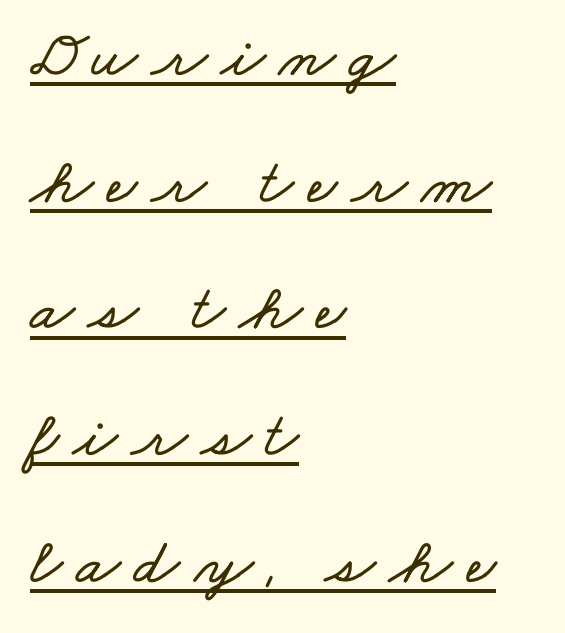
Line spacing here is loose. Each letter keeps its own natural width here, so spacing adapts to shape. Check the space under the baseline: a stroke is drawn there. If you drew a ruler down the left edge, every line would touch it.
